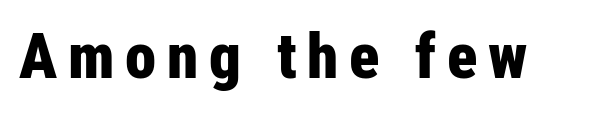
Q: Is the text bold? A: Yes.
Q: Is the text italic (slanted)? A: No, it is upright.
Q: Is the typeface a serif or a sans-serif typeface? A: Sans-serif.
Q: Is the text underlined? A: No.
Q: Width (condensed, normal, or wide)? A: Condensed.
Q: Stroke contrast? A: Low.
Q: x-height? A: Medium.
Q: Monospaced? A: No.
